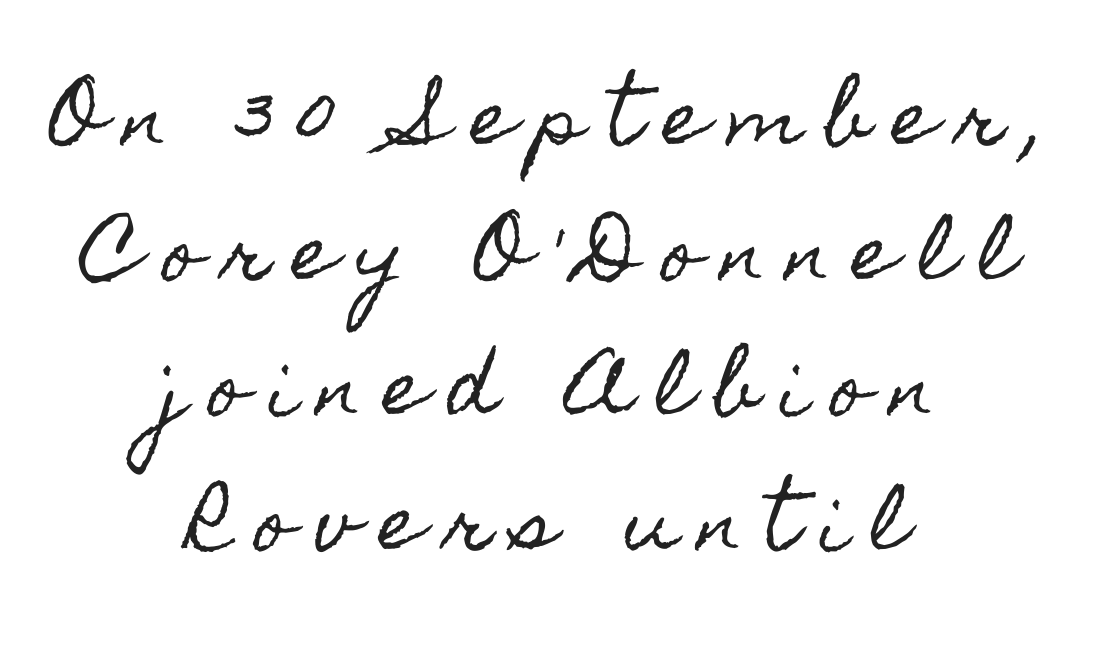
The image shows 73 px condensed type; set centered, line spacing 1.85x, unusually wide letter spacing (+0.3 em), not underlined; a small x-height.
